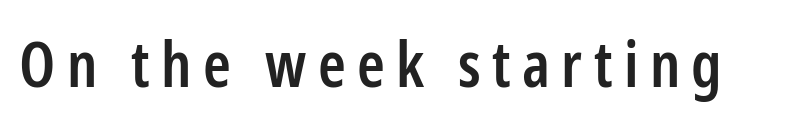
The image shows 63 px semibold, condensed sans-serif type, upright; set not underlined; low stroke contrast and a medium x-height.
